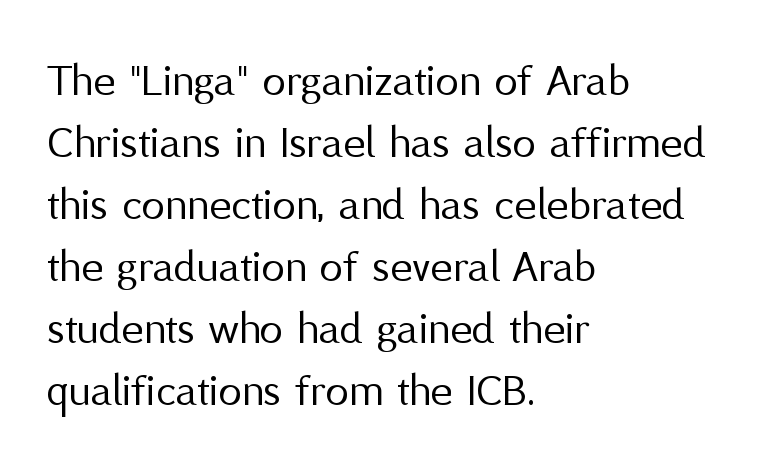
Q: Is the text bold? A: No.
Q: Is the text italic (slanted)? A: No, it is upright.
Q: Is the typeface a serif or a sans-serif typeface? A: Sans-serif.
Q: Is the text underlined? A: No.
Q: How is the paragraph aligned? A: Left-aligned.
Q: Is the spacing between letters normal or unusually wide? A: Normal.
Q: Is the spacing between lines tight, normal or loose? A: Normal.
Q: Width (condensed, normal, or wide)? A: Normal.
Q: Stroke contrast? A: Medium.
Q: x-height? A: Medium.
Q: Monospaced? A: No.
